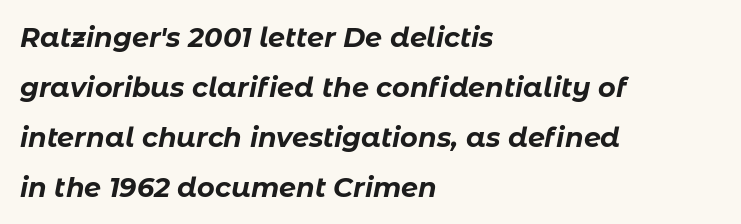
The image shows 27 px bold type, italic (leaning right); set left-aligned, line spacing 1.85x, normal letter spacing, not underlined.
